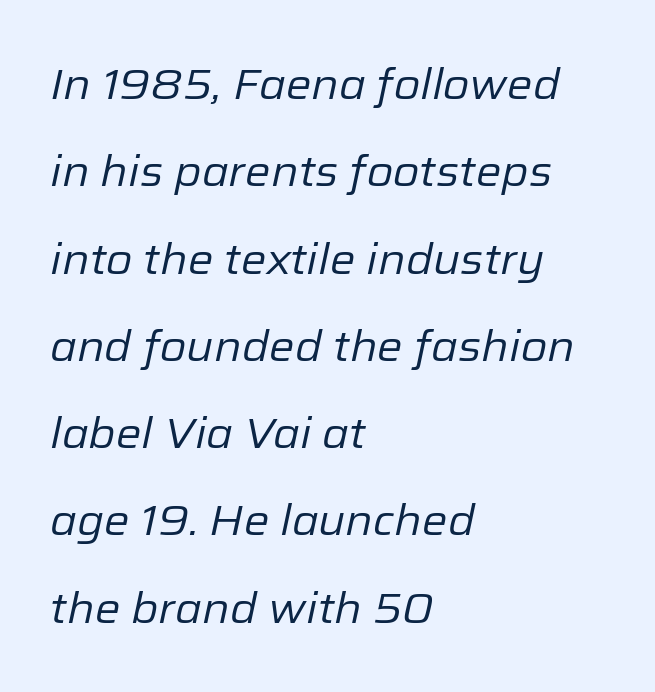
The specimen omits any rule beneath the text block's lines. The letters are slanted; this is an italic face. Is this a heavy cut? Hardly; it is regular or lighter. Vertically, the passage feels expansive, rows floating well apart. These lines are set flush left with a ragged right edge.
